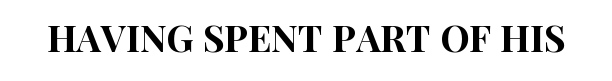
{"serif": "no", "italic": "no", "width": "condensed", "stroke_contrast": "high", "x_height": "large", "monospaced": "no", "underline": "no", "letter_spacing": "normal", "letter_spacing_em": 0.0, "glyph_px": 37}
